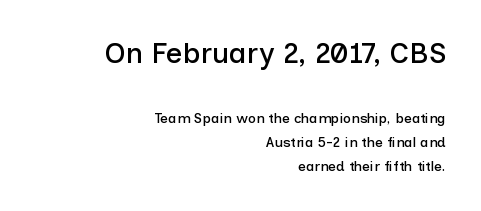
The typeface chosen for these lines omits serifs. The face used here is proportionally spaced, like ordinary book or web type. Look at the tracking — it's just the regular setting, nothing added. Quick note: underline off. These lines stack with their right ends in a neat column. This is roman type, the default non-slanted kind.
